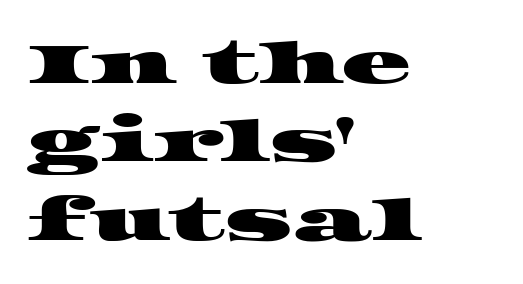
Q: Is the typeface a serif or a sans-serif typeface? A: Serif.
Q: Is the text underlined? A: No.
Q: How is the paragraph aligned? A: Left-aligned.
Q: Is the spacing between letters normal or unusually wide? A: Normal.
Q: Is the spacing between lines tight, normal or loose? A: Normal.
Q: Width (condensed, normal, or wide)? A: Wide.
Q: Stroke contrast? A: High.
Q: x-height? A: Large.
Q: Monospaced? A: No.
